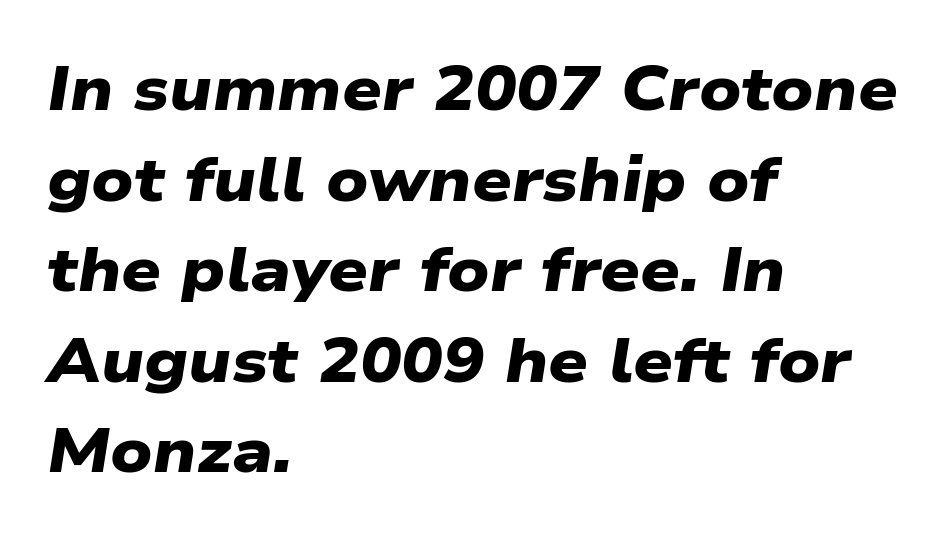
Is this a fixed-width face? No — the glyphs have proportional, varying widths. Grotesque or geometric, the face here clearly has no serifs. Horizontally, the lines are justified to the leading edge only. What stands out about the letter spacing? Nothing — it is the standard amount. Notice how descenders clear the ascenders below comfortably — that's standard leading.
